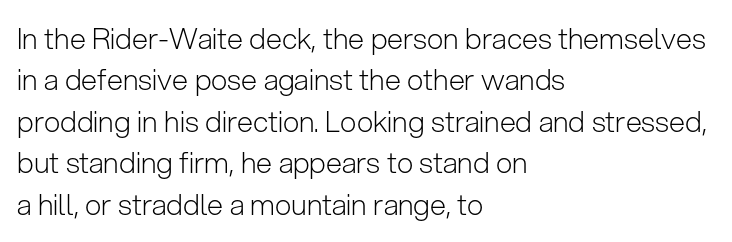
{"serif": "no", "italic": "no", "bold": "no", "weight": "light", "width": "normal", "stroke_contrast": "low", "x_height": "medium", "monospaced": "no", "underline": "no", "align": "left", "line_spacing": "normal", "line_spacing_ratio": 1.43, "letter_spacing": "normal", "letter_spacing_em": 0.0, "glyph_px": 29}
